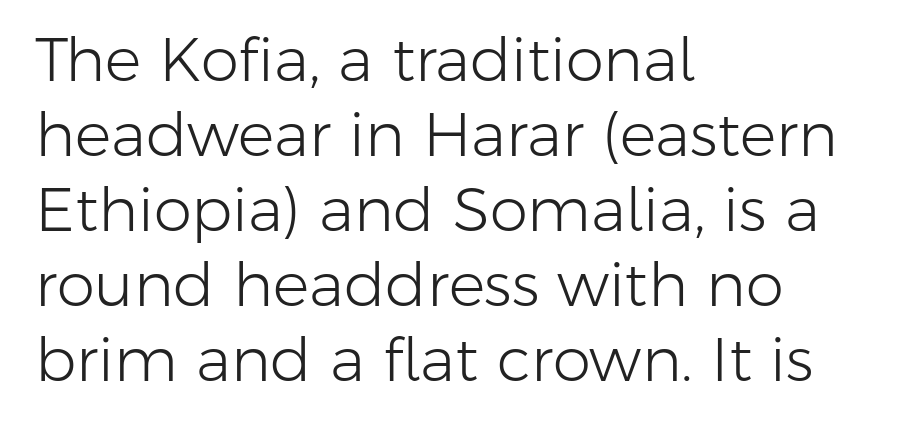
Q: Is the text bold? A: No.
Q: Is the text italic (slanted)? A: No, it is upright.
Q: Is the typeface a serif or a sans-serif typeface? A: Sans-serif.
Q: Is the text underlined? A: No.
Q: How is the paragraph aligned? A: Left-aligned.
Q: Is the spacing between letters normal or unusually wide? A: Normal.
Q: Width (condensed, normal, or wide)? A: Normal.
Q: Stroke contrast? A: Low.
Q: x-height? A: Medium.
Q: Monospaced? A: No.
